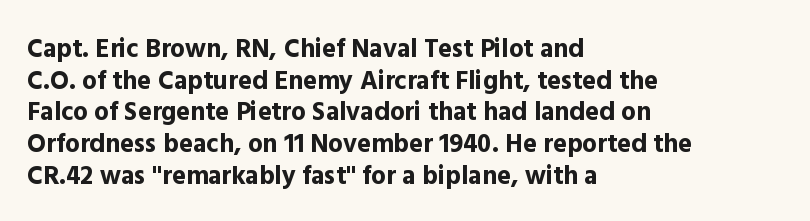
I'd describe the lettering as bold — thick and assertive. Words appear dense and cohesive because spacing is normal. Reading down the block, your eye returns to a fixed left position each line. The lettering holds an erect, upright posture throughout. Descender tails drop into unmarked territory.
